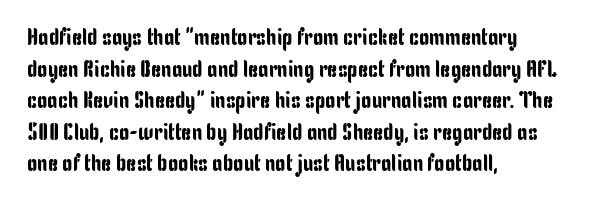
Q: Is the text italic (slanted)? A: No, it is upright.
Q: Is the text underlined? A: No.
Q: How is the paragraph aligned? A: Left-aligned.
Q: Is the spacing between letters normal or unusually wide? A: Normal.
Q: Is the spacing between lines tight, normal or loose? A: Normal.
